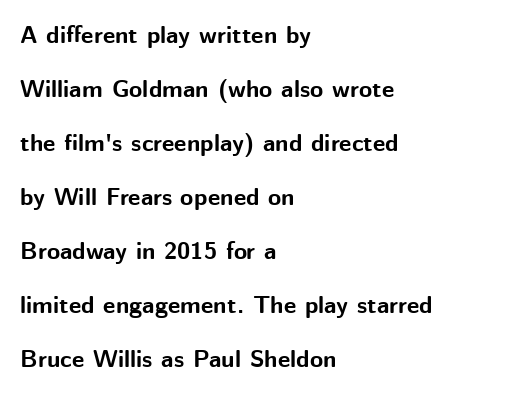
Q: Is the text bold? A: Yes.
Q: Is the text italic (slanted)? A: No, it is upright.
Q: Is the text underlined? A: No.
Q: How is the paragraph aligned? A: Left-aligned.
Q: Is the spacing between letters normal or unusually wide? A: Normal.
Q: Is the spacing between lines tight, normal or loose? A: Loose.
